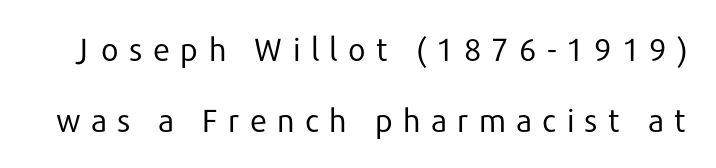
Q: Is the text bold? A: No.
Q: Is the text italic (slanted)? A: No, it is upright.
Q: Is the typeface a serif or a sans-serif typeface? A: Sans-serif.
Q: Is the text underlined? A: No.
Q: Is the spacing between letters normal or unusually wide? A: Unusually wide.
Q: Is the spacing between lines tight, normal or loose? A: Loose.
Q: Width (condensed, normal, or wide)? A: Normal.
Q: Stroke contrast? A: Low.
Q: x-height? A: Medium.
Q: Monospaced? A: No.
